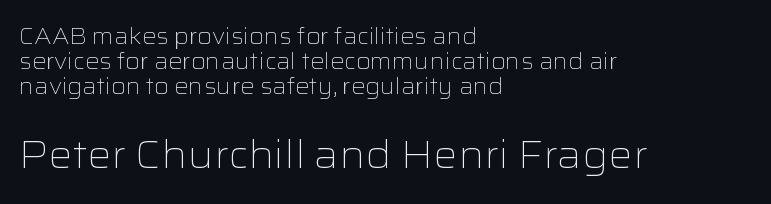
Q: Is the text bold? A: No.
Q: Is the text italic (slanted)? A: No, it is upright.
Q: Is the typeface a serif or a sans-serif typeface? A: Sans-serif.
Q: Is the text underlined? A: No.
Q: How is the paragraph aligned? A: Left-aligned.
Q: Is the spacing between letters normal or unusually wide? A: Normal.
Q: Is the spacing between lines tight, normal or loose? A: Tight.
Q: Which block of text is set in a larger size, the first (top) or the second (bottom)? A: The second (bottom) one.
Q: Width (condensed, normal, or wide)? A: Wide.
Q: Stroke contrast? A: Low.
Q: x-height? A: Medium.
Q: Monospaced? A: No.
